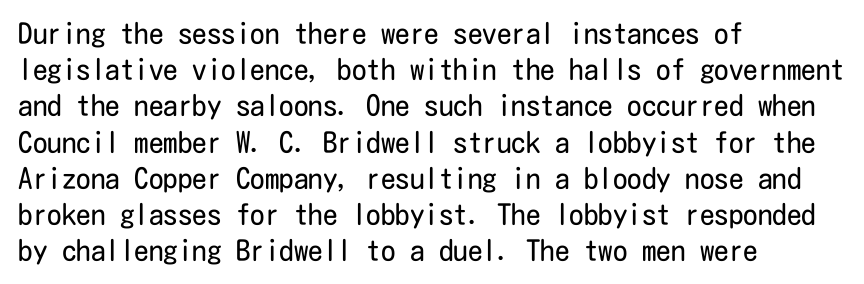
Q: Is the text bold? A: No.
Q: Is the text italic (slanted)? A: No, it is upright.
Q: Is the typeface a serif or a sans-serif typeface? A: Sans-serif.
Q: Is the text underlined? A: No.
Q: How is the paragraph aligned? A: Left-aligned.
Q: Is the spacing between letters normal or unusually wide? A: Normal.
Q: Is the spacing between lines tight, normal or loose? A: Normal.
Q: Width (condensed, normal, or wide)? A: Condensed.
Q: Stroke contrast? A: Low.
Q: x-height? A: Medium.
